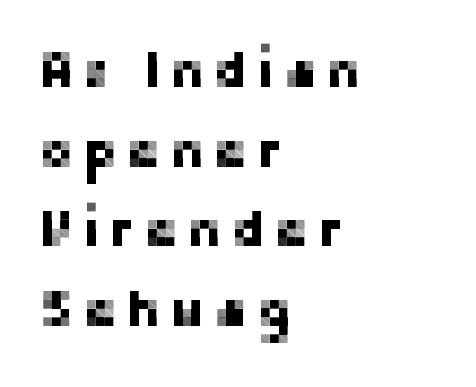
The image shows 52 px sans-serif type, upright; set left-aligned, normal line spacing (1.53x), not underlined; low stroke contrast and a medium x-height.
